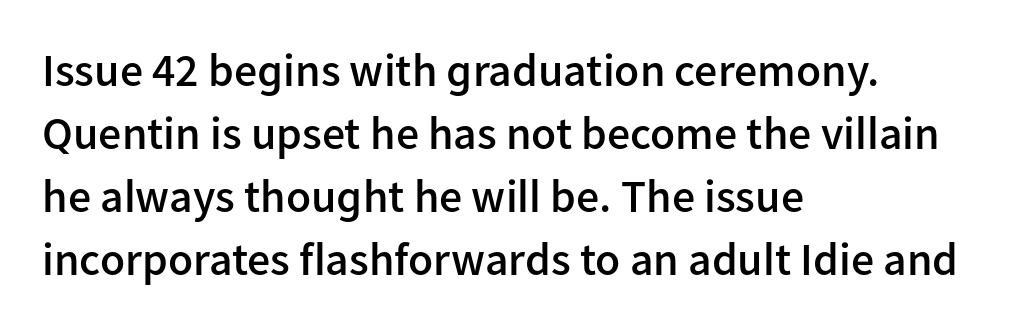
The image shows 46 px semibold sans-serif type, upright; set left-aligned, normal line spacing (1.37x), normal letter spacing, not underlined; low stroke contrast and a medium x-height.
